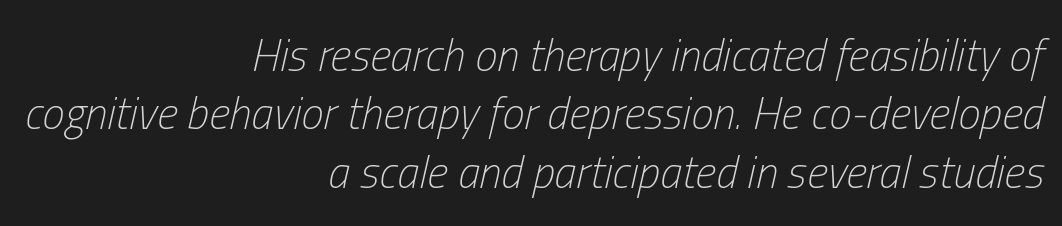
Q: Is the text bold? A: No.
Q: Is the text italic (slanted)? A: Yes, it leans right by about 13 degrees.
Q: Is the text underlined? A: No.
Q: How is the paragraph aligned? A: Right-aligned.
Q: Is the spacing between letters normal or unusually wide? A: Normal.
Q: Is the spacing between lines tight, normal or loose? A: Normal.
Q: Width (condensed, normal, or wide)? A: Condensed.
Q: Stroke contrast? A: Low.
Q: x-height? A: Medium.
Q: Monospaced? A: No.
